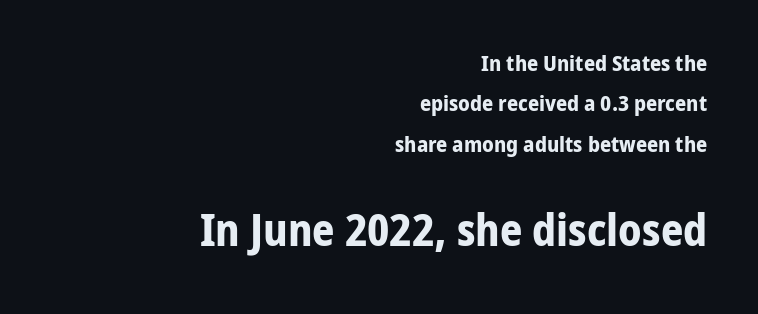
{"serif": "no", "italic": "no", "bold": "yes", "weight": "bold", "width": "normal", "stroke_contrast": "low", "x_height": "medium", "monospaced": "no", "underline": "no", "align": "right", "line_spacing_ratio": 1.83, "letter_spacing": "normal", "letter_spacing_em": 0.0, "larger_block": "second", "size_ratio": 2.0, "glyph_px": 44}
